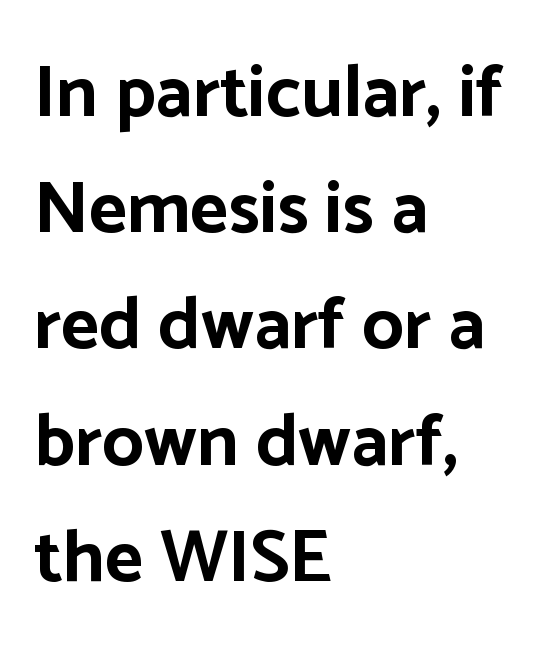
{"serif": "no", "italic": "no", "bold": "yes", "weight": "bold", "width": "normal", "stroke_contrast": "low", "x_height": "medium", "monospaced": "no", "underline": "no", "align": "left", "line_spacing": "normal", "line_spacing_ratio": 1.57, "letter_spacing": "normal", "letter_spacing_em": 0.0, "glyph_px": 74}
